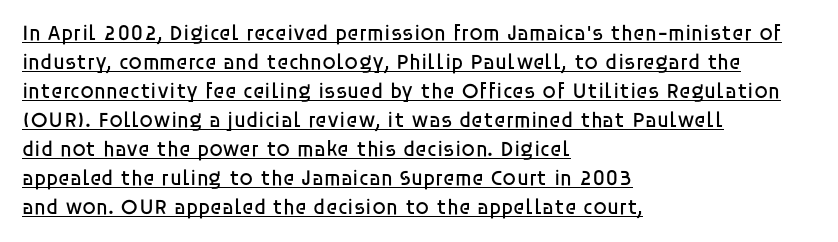
Q: Is the text bold? A: No.
Q: Is the text italic (slanted)? A: No, it is upright.
Q: Is the text underlined? A: Yes.
Q: How is the paragraph aligned? A: Left-aligned.
Q: Is the spacing between letters normal or unusually wide? A: Normal.
Q: Is the spacing between lines tight, normal or loose? A: Normal.
